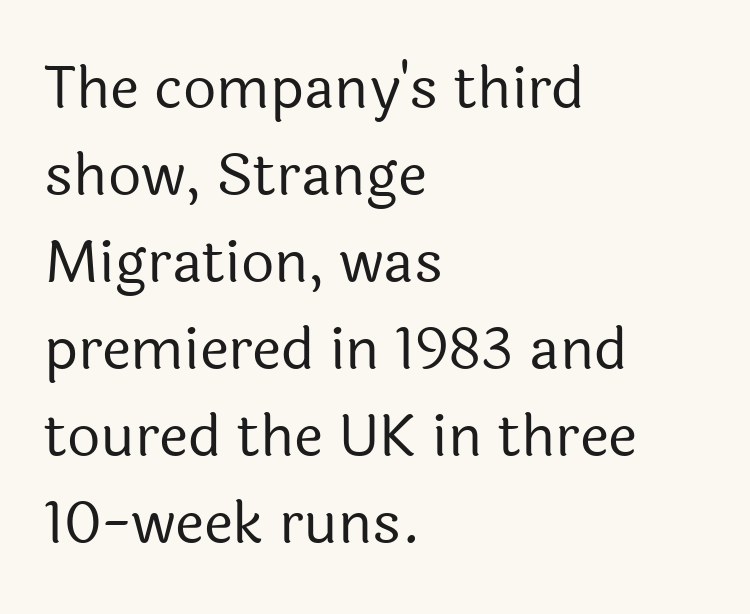
The image shows 58 px regular-weight sans-serif type, upright; set left-aligned, normal line spacing (1.5x), normal letter spacing, not underlined; a medium x-height.
